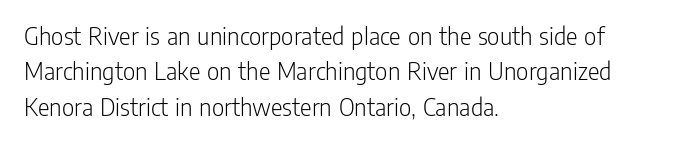
Line beginnings align vertically; line endings do not. The typography opts for an upright posture over an oblique one. Baseline-to-baseline distance is the conventional proportion of letter height. The characters are drawn with everyday or finer stroke widths. Here the glyphs are tracked normally, forming tight word shapes.
